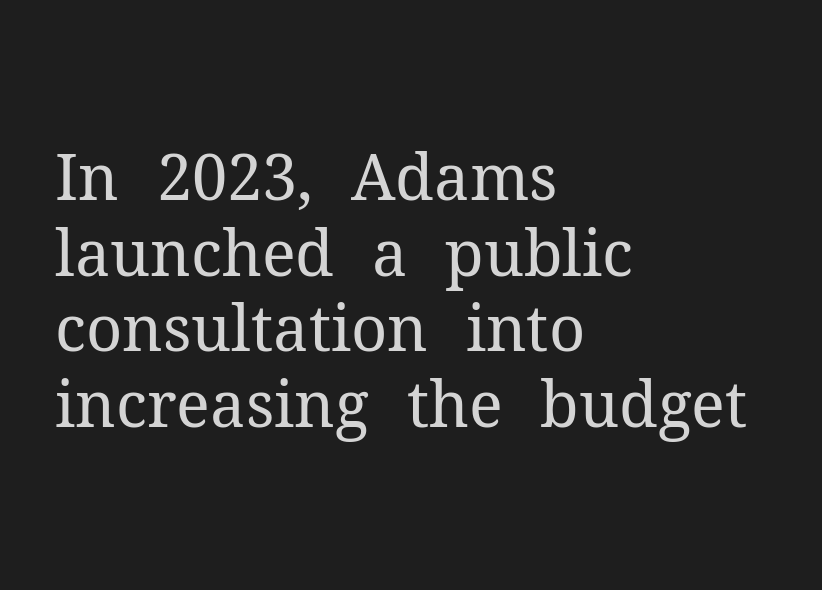
{"serif": "yes", "italic": "no", "bold": "no", "weight": "regular", "width": "normal", "stroke_contrast": "medium", "x_height": "medium", "monospaced": "no", "underline": "no", "align": "left", "line_spacing_ratio": 1.2, "letter_spacing": "normal", "letter_spacing_em": 0.0, "glyph_px": 63}
